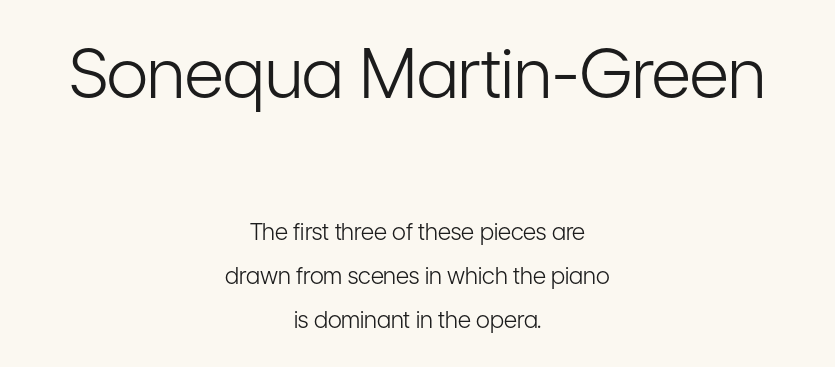
The image shows 68 px light, condensed sans-serif type, upright; set centered, loose line spacing (1.92x), normal letter spacing, not underlined; the first (top) block is 2.96x larger; low stroke contrast and a medium x-height.
